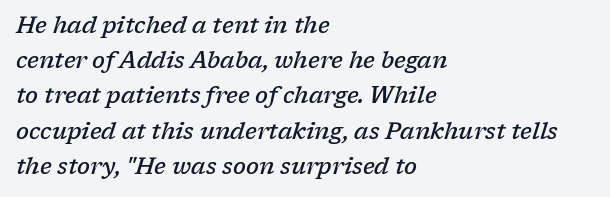
The zone under the glyphs is completely vacant. Style check: oblique. Line beginnings align vertically; line endings do not. One glance says typical: line gaps are just what's usual.
